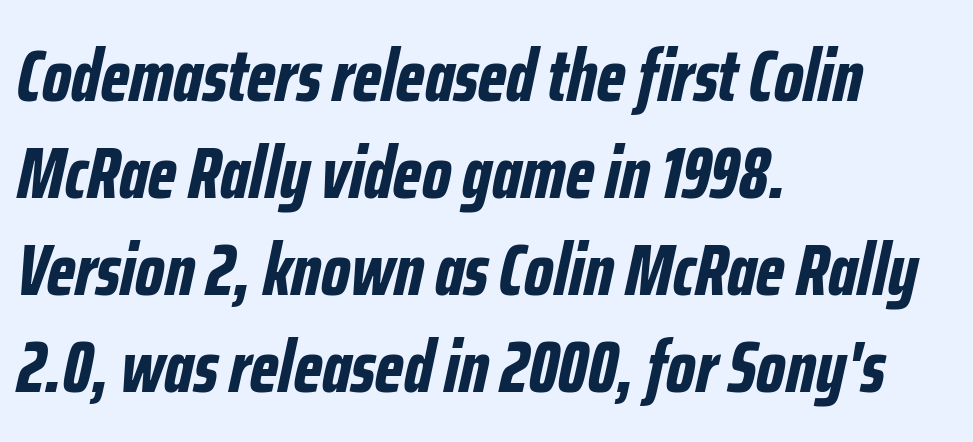
The image shows 74 px bold, condensed type, italic (leaning right); set left-aligned, normal line spacing (1.31x), normal letter spacing, not underlined; low stroke contrast and a medium x-height.
